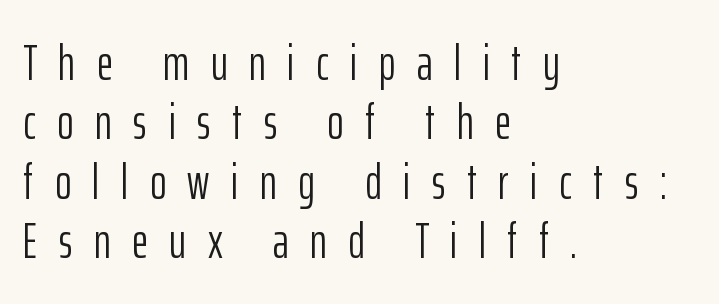
The image shows 50 px light, condensed sans-serif type, upright; set left-aligned, line spacing 1.19x, unusually wide letter spacing (+0.43 em), not underlined; low stroke contrast and a medium x-height.
